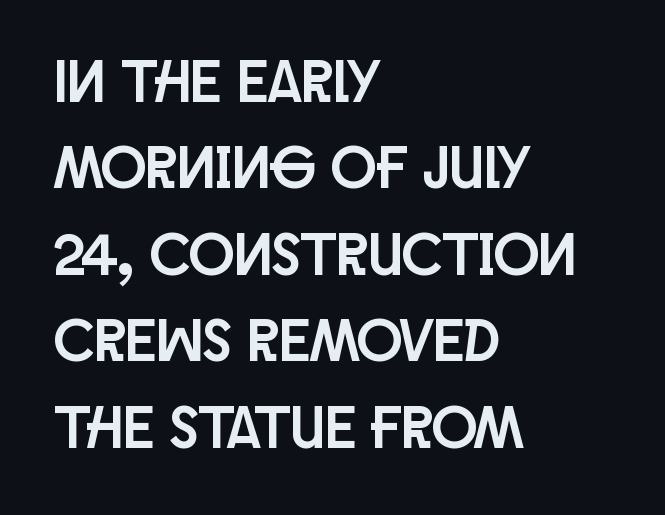
Q: Is the text italic (slanted)? A: No, it is upright.
Q: Is the typeface a serif or a sans-serif typeface? A: Sans-serif.
Q: Is the text underlined? A: No.
Q: How is the paragraph aligned? A: Left-aligned.
Q: Is the spacing between letters normal or unusually wide? A: Normal.
Q: Is the spacing between lines tight, normal or loose? A: Normal.
Q: Width (condensed, normal, or wide)? A: Condensed.
Q: Stroke contrast? A: Low.
Q: x-height? A: Large.
Q: Monospaced? A: No.
